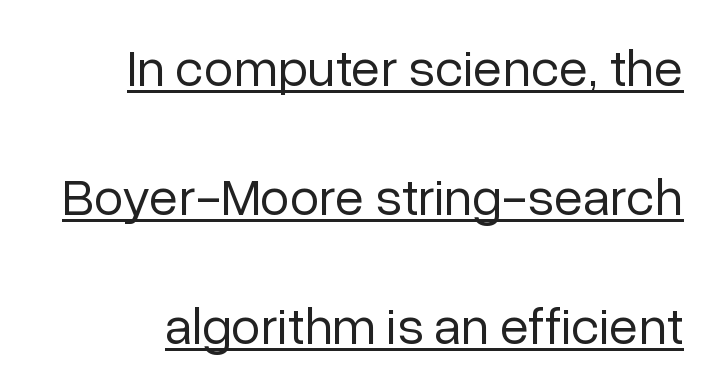
The image shows 53 px regular-weight sans-serif type, upright; set loose line spacing (2.43x), normal letter spacing, underlined; low stroke contrast and a medium x-height.
